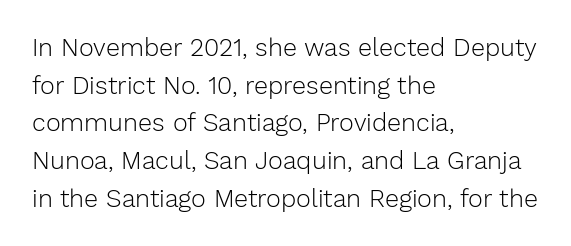
Q: Is the text bold? A: No.
Q: Is the text italic (slanted)? A: No, it is upright.
Q: Is the text underlined? A: No.
Q: How is the paragraph aligned? A: Left-aligned.
Q: Is the spacing between letters normal or unusually wide? A: Normal.
Q: Is the spacing between lines tight, normal or loose? A: Normal.
